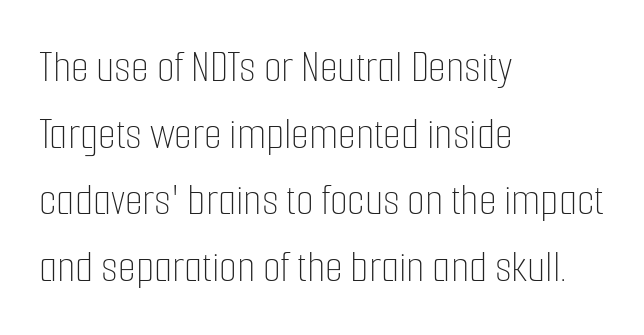
{"italic": "no", "bold": "no", "weight": "thin", "width": "condensed", "stroke_contrast": "low", "x_height": "medium", "monospaced": "no", "underline": "no", "align": "left", "line_spacing": "normal", "line_spacing_ratio": 1.45, "letter_spacing": "normal", "letter_spacing_em": 0.0, "glyph_px": 46}
